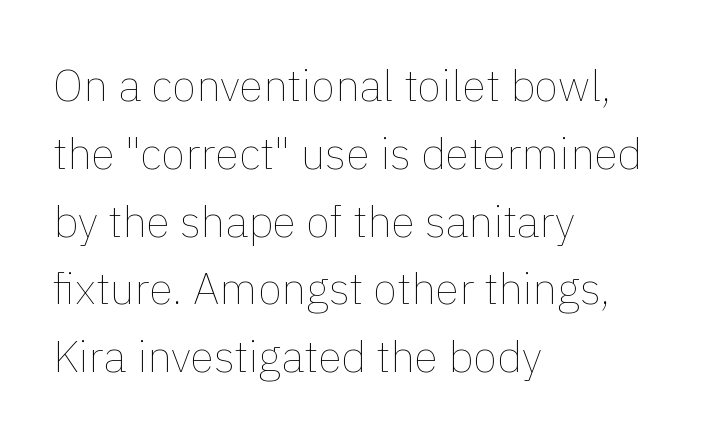
{"italic": "no", "bold": "no", "weight": "thin", "width": "normal", "stroke_contrast": "low", "x_height": "medium", "monospaced": "no", "underline": "no", "align": "left", "line_spacing": "normal", "line_spacing_ratio": 1.54, "letter_spacing": "normal", "letter_spacing_em": 0.0, "glyph_px": 44}
